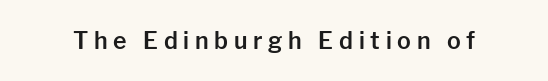
The image shows 23 px text type, upright; set unusually wide letter spacing (+0.25 em), not underlined.
